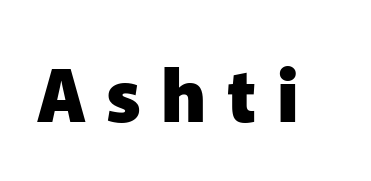
{"serif": "no", "italic": "no", "bold": "yes", "weight": "heavy", "width": "normal", "stroke_contrast": "low", "x_height": "medium", "monospaced": "no", "underline": "no", "letter_spacing": "wide", "letter_spacing_em": 0.28, "glyph_px": 73}
